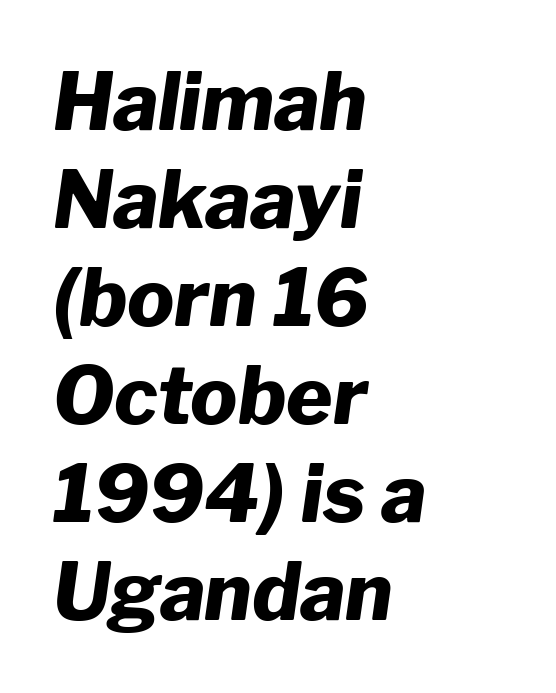
{"italic": "yes", "lean": "right", "slant_degrees": 8, "bold": "yes", "weight": "heavy", "width": "normal", "stroke_contrast": "low", "x_height": "medium", "monospaced": "no", "underline": "no", "align": "left", "line_spacing_ratio": 1.24, "letter_spacing": "normal", "letter_spacing_em": 0.0, "glyph_px": 79}
